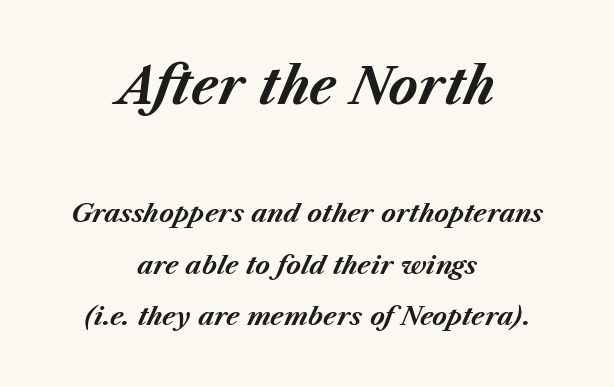
Q: Is the text bold? A: Yes.
Q: Is the text italic (slanted)? A: Yes, it leans right by about 23 degrees.
Q: Is the text underlined? A: No.
Q: How is the paragraph aligned? A: Centered.
Q: Is the spacing between letters normal or unusually wide? A: Normal.
Q: Is the spacing between lines tight, normal or loose? A: Loose.
Q: Which block of text is set in a larger size, the first (top) or the second (bottom)? A: The first (top) one.
Q: Width (condensed, normal, or wide)? A: Normal.
Q: Stroke contrast? A: Medium.
Q: x-height? A: Medium.
Q: Monospaced? A: No.
